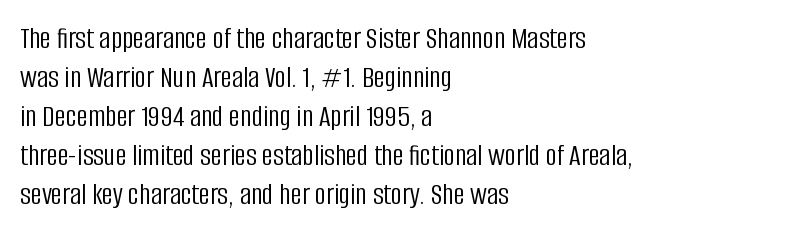
{"serif": "no", "italic": "no", "bold": "no", "weight": "light", "width": "condensed", "stroke_contrast": "low", "x_height": "large", "monospaced": "no", "underline": "no", "align": "left", "line_spacing": "normal", "line_spacing_ratio": 1.26, "letter_spacing": "normal", "letter_spacing_em": 0.0, "glyph_px": 31}
